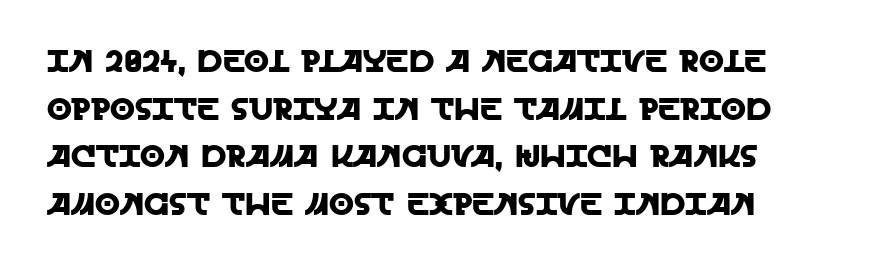
Proportional: the letters do not fall into vertical columns. Regarding serifs, this sample does without them. The font's upright variant was chosen for this text. Vertical spacing — default.
